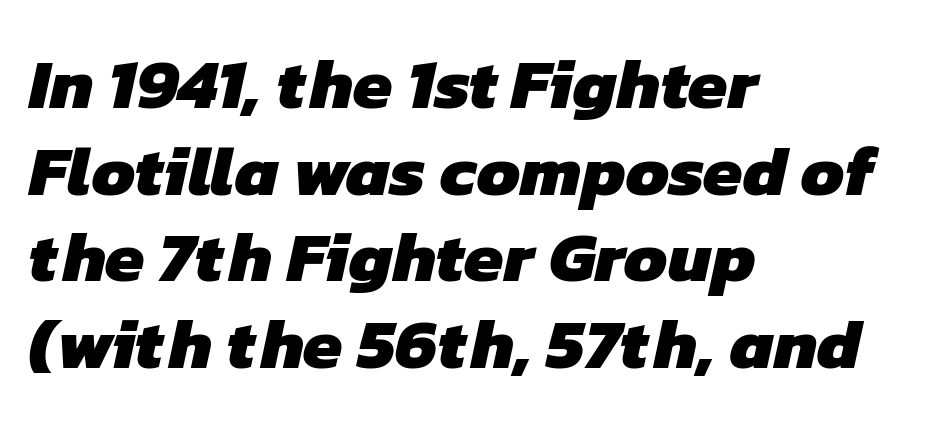
Q: Is the text bold? A: Yes.
Q: Is the typeface a serif or a sans-serif typeface? A: Sans-serif.
Q: Is the text underlined? A: No.
Q: How is the paragraph aligned? A: Left-aligned.
Q: Is the spacing between letters normal or unusually wide? A: Normal.
Q: Width (condensed, normal, or wide)? A: Normal.
Q: Stroke contrast? A: Low.
Q: x-height? A: Medium.
Q: Monospaced? A: No.
